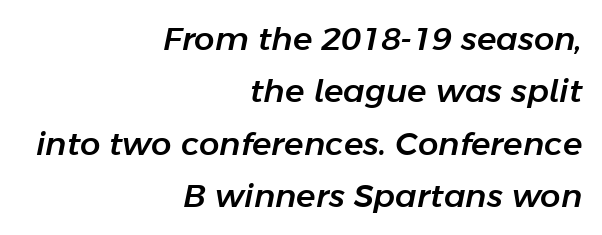
You could call the tracking neutral — neither tight nor loose. The rag falls on the left side of this text block. What's the leading like? Ordinary, nothing unusual. You could not count columns in this text — the font is proportionally spaced. Slanted lettering throughout.
